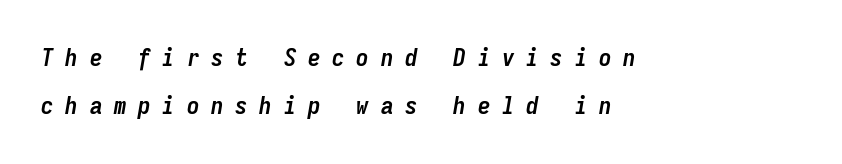
{"italic": "yes", "lean": "right", "slant_degrees": 9, "bold": "yes", "underline": "no", "align": "left", "line_spacing": "loose", "line_spacing_ratio": 1.94, "letter_spacing": "wide", "letter_spacing_em": 0.47, "glyph_px": 25}
